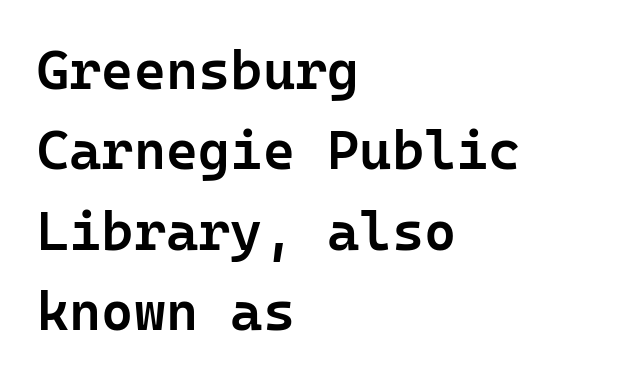
The image shows 55 px semibold sans-serif type, upright; set left-aligned, normal line spacing (1.46x), normal letter spacing, not underlined; low stroke contrast and a medium x-height.
